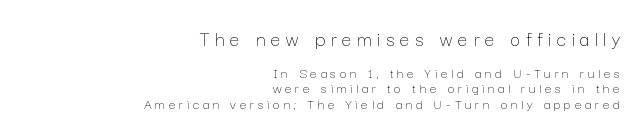
Stem width sits at or under what a default text font uses. Does the copy run flush right? Yes — the right margin is perfectly even. Compared with typical paragraphs, the rows here are closer together. Display-style spreading of the glyphs; the letterfit is very open. Typesetter's note — upper block bumped up in size, lower block left smaller.
